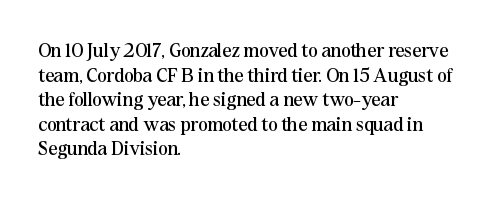
Q: Is the text bold? A: No.
Q: Is the text italic (slanted)? A: No, it is upright.
Q: Is the text underlined? A: No.
Q: How is the paragraph aligned? A: Left-aligned.
Q: Is the spacing between letters normal or unusually wide? A: Normal.
